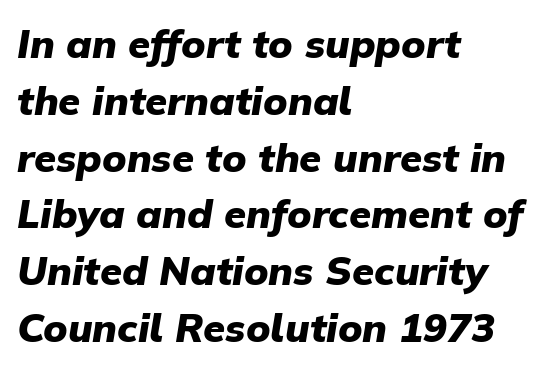
The image shows 40 px heavy type, italic (leaning right); set left-aligned, normal line spacing (1.42x), normal letter spacing, not underlined; low stroke contrast and a medium x-height.
